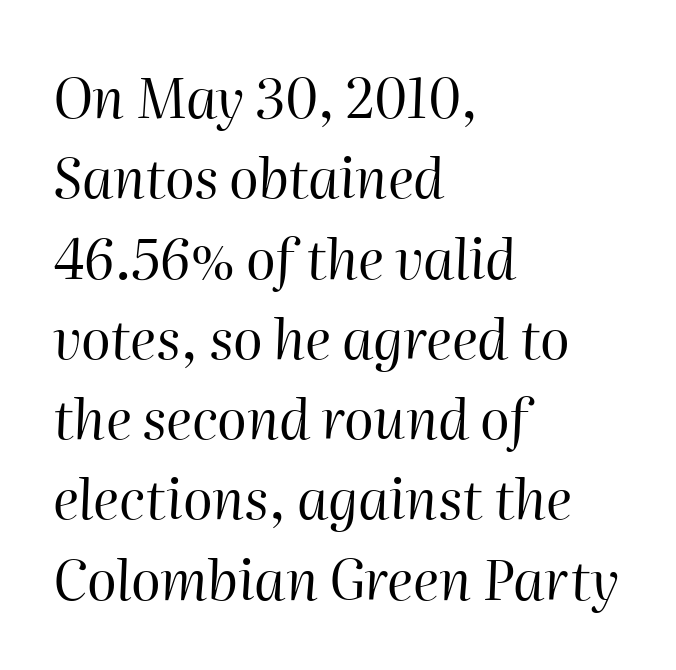
Q: Is the text bold? A: No.
Q: Is the text italic (slanted)? A: Yes, it leans right by about 2 degrees.
Q: Is the text underlined? A: No.
Q: How is the paragraph aligned? A: Left-aligned.
Q: Is the spacing between letters normal or unusually wide? A: Normal.
Q: Is the spacing between lines tight, normal or loose? A: Normal.
Q: Width (condensed, normal, or wide)? A: Normal.
Q: Stroke contrast? A: High.
Q: x-height? A: Medium.
Q: Monospaced? A: No.
